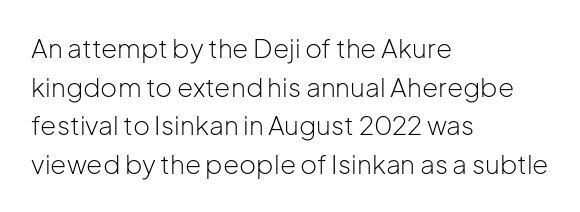
The image shows 26 px text type, upright; set left-aligned, normal line spacing (1.49x), normal letter spacing, not underlined.
